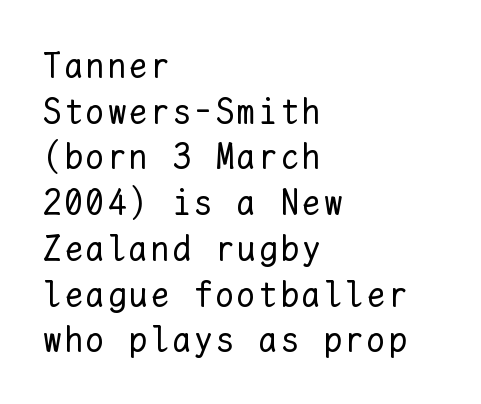
The image shows 36 px regular-weight type, upright, monospaced; set left-aligned, normal line spacing (1.27x), not underlined; low stroke contrast and a medium x-height.
